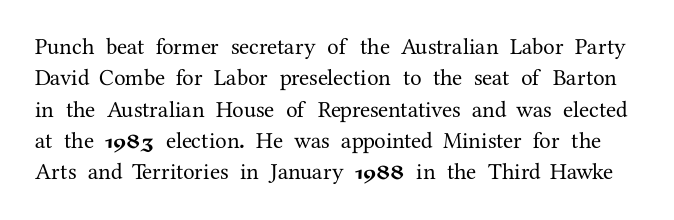
{"italic": "no", "underline": "no", "line_spacing": "normal", "line_spacing_ratio": 1.36, "letter_spacing": "normal", "letter_spacing_em": 0.0, "glyph_px": 23}
